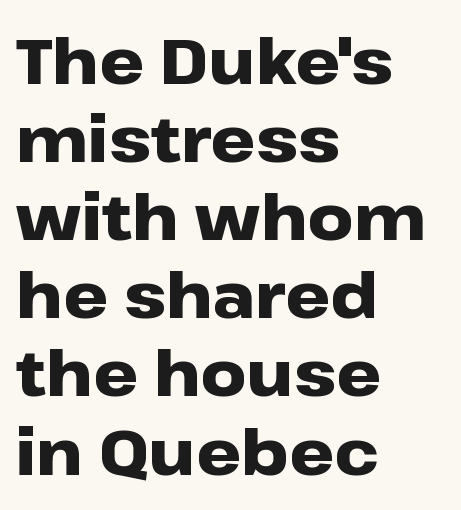
{"serif": "no", "italic": "no", "bold": "yes", "weight": "heavy", "width": "wide", "stroke_contrast": "low", "x_height": "medium", "monospaced": "no", "underline": "no", "align": "left", "line_spacing_ratio": 1.24, "letter_spacing": "normal", "letter_spacing_em": 0.0, "glyph_px": 63}
